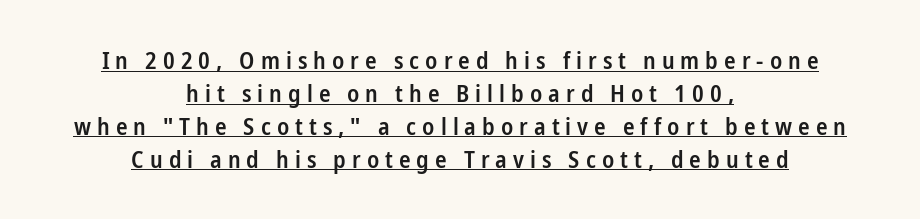
{"italic": "no", "bold": "semi", "underline": "yes", "align": "center", "line_spacing": "normal", "line_spacing_ratio": 1.37, "letter_spacing": "wide", "letter_spacing_em": 0.25, "glyph_px": 24}
